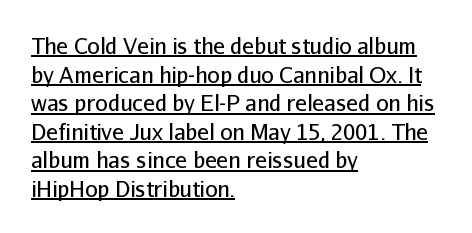
Students, observe the line beneath the letters — that is underlining. Line starts are locked; line ends wander. The vertical gap from one line to the next is medium. The lettering holds an erect, upright posture throughout. The passage shown has conventional tracking throughout. The letters look calm and open, with moderate or lighter stems.
